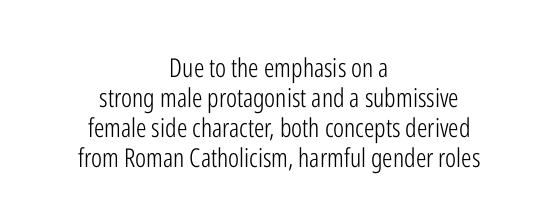
{"italic": "no", "bold": "no", "underline": "no", "align": "center", "line_spacing": "tight", "line_spacing_ratio": 1.15, "letter_spacing": "normal", "letter_spacing_em": 0.0, "glyph_px": 26}
